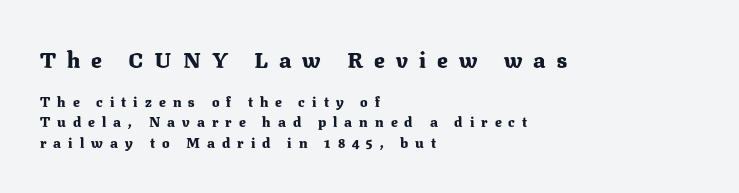
Q: Is the text bold? A: Yes.
Q: Is the text italic (slanted)? A: No, it is upright.
Q: Is the text underlined? A: No.
Q: How is the paragraph aligned? A: Left-aligned.
Q: Is the spacing between letters normal or unusually wide? A: Unusually wide.
Q: Is the spacing between lines tight, normal or loose? A: Normal.
Q: Which block of text is set in a larger size, the first (top) or the second (bottom)? A: The first (top) one.
